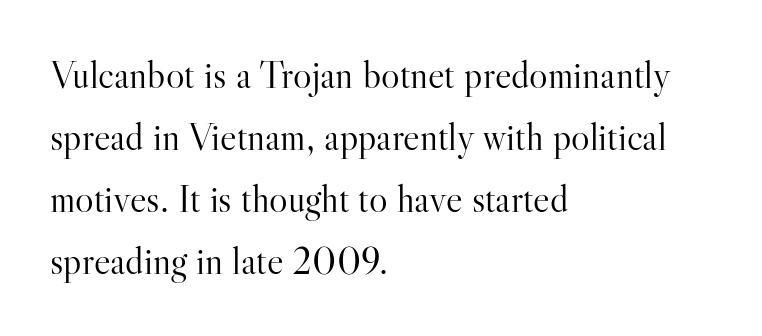
The axis of the letterforms is exactly vertical. These glyphs show unthickened strokes, regular width or finer. These lines are rendered in a variable-pitch font. Nobody touched the tracking dial on this one. The space directly below the letters is spotless. The line-height multiplier appears to be the usual default.
